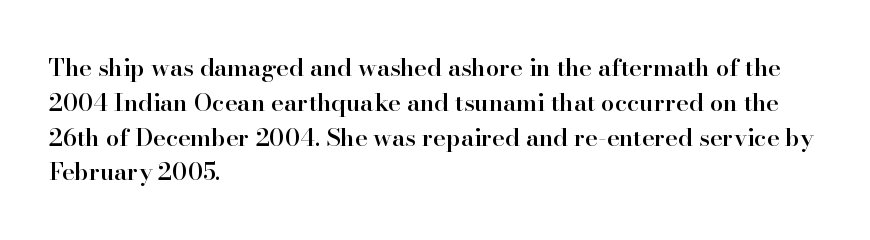
The image shows 24 px text type, upright; set left-aligned, normal line spacing (1.45x), normal letter spacing, not underlined.
